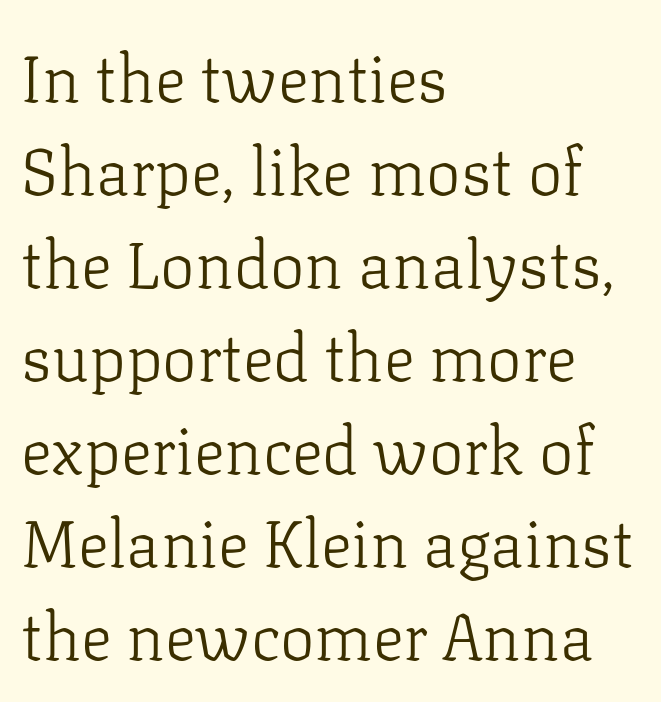
Compared with a centered layout, this one pins lines to the left instead. Regarding serifs, this sample has them. The space directly below the letters is spotless. Whoever set this chose a conventional vertical rhythm.
